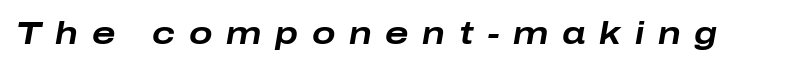
Q: Is the text bold? A: Yes.
Q: Is the text italic (slanted)? A: Yes, it leans right by about 10 degrees.
Q: Is the text underlined? A: No.
Q: Is the spacing between letters normal or unusually wide? A: Unusually wide.
Q: Width (condensed, normal, or wide)? A: Wide.
Q: Stroke contrast? A: Low.
Q: x-height? A: Medium.
Q: Monospaced? A: No.
